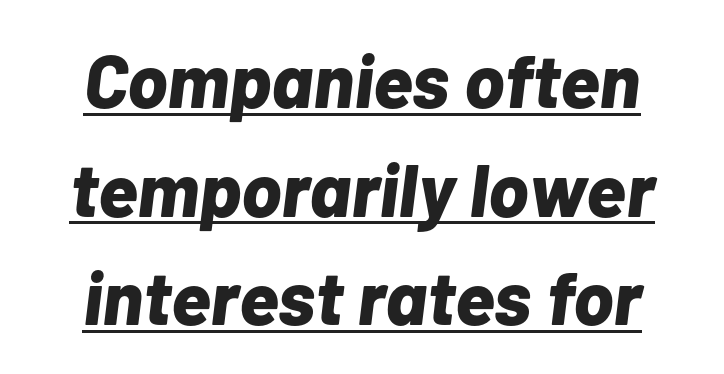
Bold? Absolutely — the strokes are thick and heavy. Underlined type. Look at the tracking — it's just the regular setting, nothing added. Notice how descenders clear the ascenders below comfortably — that's standard leading. These lines are rendered in a variable-pitch font.
